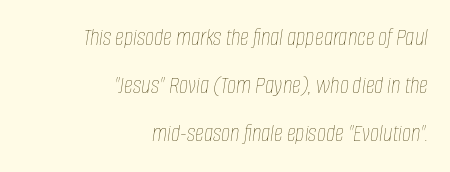
Q: Is the text bold? A: No.
Q: Is the text italic (slanted)? A: Yes, it leans right by about 8 degrees.
Q: Is the text underlined? A: No.
Q: How is the paragraph aligned? A: Right-aligned.
Q: Is the spacing between letters normal or unusually wide? A: Normal.
Q: Is the spacing between lines tight, normal or loose? A: Loose.
